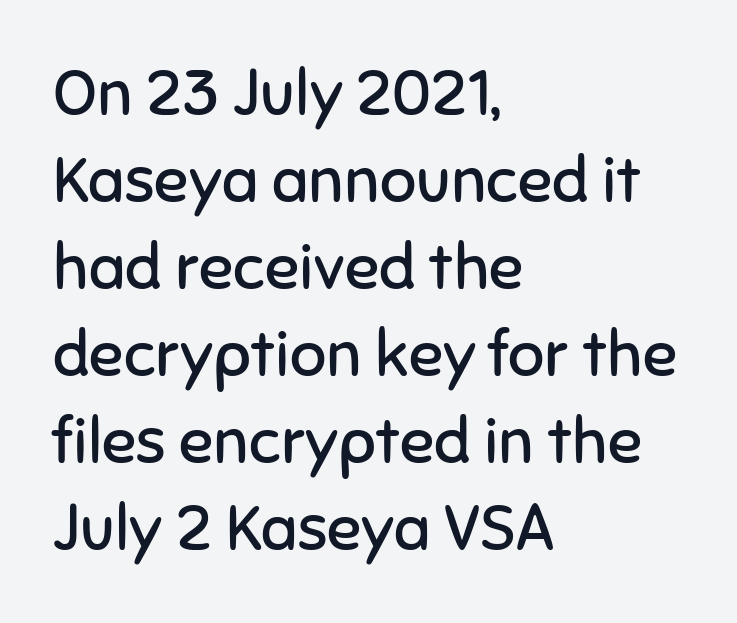
{"serif": "no", "italic": "no", "bold": "no", "weight": "regular", "width": "normal", "stroke_contrast": "low", "x_height": "medium", "monospaced": "no", "underline": "no", "align": "left", "line_spacing": "normal", "line_spacing_ratio": 1.36, "letter_spacing": "normal", "letter_spacing_em": 0.0, "glyph_px": 64}
